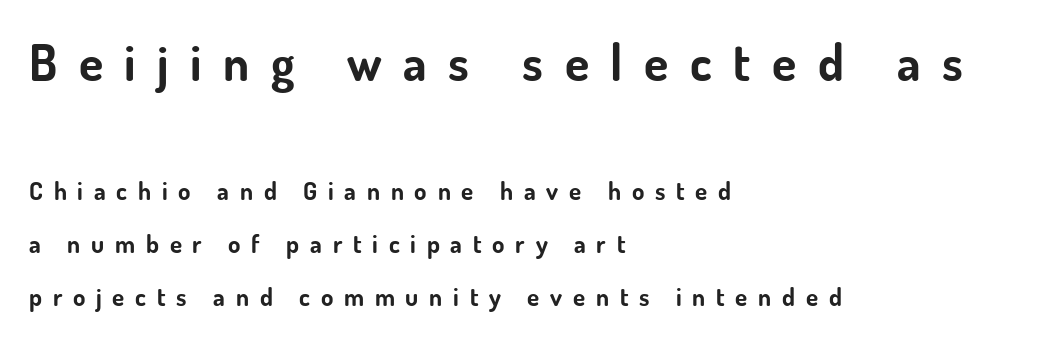
Q: Is the text bold? A: Yes.
Q: Is the text italic (slanted)? A: No, it is upright.
Q: Is the typeface a serif or a sans-serif typeface? A: Sans-serif.
Q: Is the text underlined? A: No.
Q: How is the paragraph aligned? A: Left-aligned.
Q: Is the spacing between letters normal or unusually wide? A: Unusually wide.
Q: Is the spacing between lines tight, normal or loose? A: Loose.
Q: Which block of text is set in a larger size, the first (top) or the second (bottom)? A: The first (top) one.
Q: Width (condensed, normal, or wide)? A: Normal.
Q: Stroke contrast? A: Low.
Q: x-height? A: Small.
Q: Monospaced? A: No.
